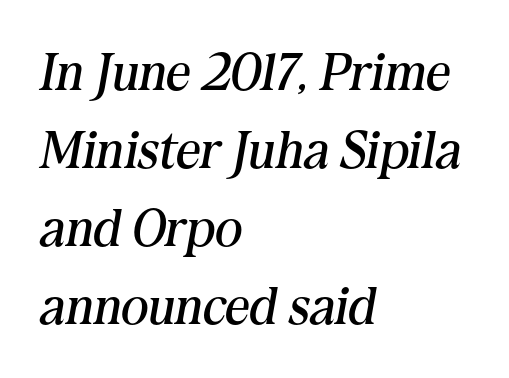
Q: Is the text bold? A: No.
Q: Is the text italic (slanted)? A: Yes, it leans right by about 10 degrees.
Q: Is the typeface a serif or a sans-serif typeface? A: Serif.
Q: Is the text underlined? A: No.
Q: How is the paragraph aligned? A: Left-aligned.
Q: Is the spacing between letters normal or unusually wide? A: Normal.
Q: Is the spacing between lines tight, normal or loose? A: Normal.
Q: Width (condensed, normal, or wide)? A: Normal.
Q: Stroke contrast? A: Medium.
Q: x-height? A: Medium.
Q: Monospaced? A: No.
